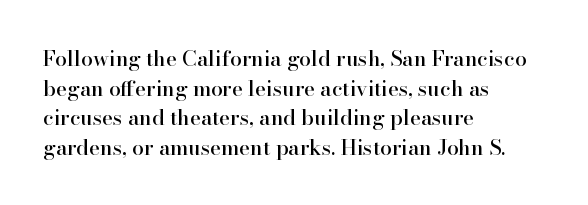
Caption: standard tracking, unaltered. Only glyphs here, with clear space below each row. The line-height multiplier appears to be the usual default. The typography opts for an upright posture over an oblique one. A student would call this left alignment; a typographer would say flush left, rag right.
